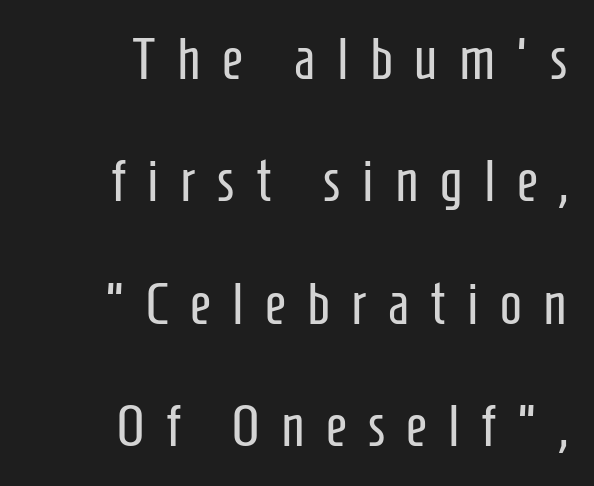
The image shows 58 px regular-weight, condensed sans-serif type, upright; set right-aligned, loose line spacing (2.11x), unusually wide letter spacing (+0.37 em), not underlined; low stroke contrast and a medium x-height.
